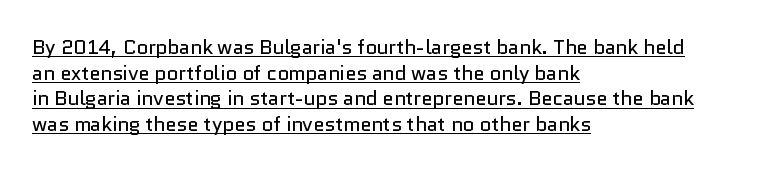
The rows are spaced the way most documents space them. The specimen includes a rule beneath the text block's lines. Heft: none added — not bold. A typesetter would call this zero additional tracking. Line beginnings align vertically; line endings do not.
